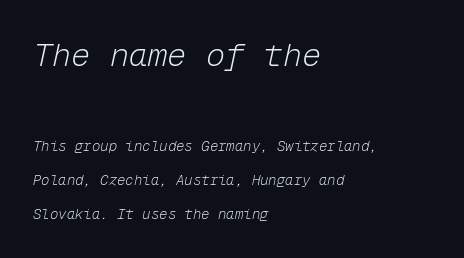
{"italic": "yes", "lean": "right", "slant_degrees": 12, "bold": "no", "weight": "light", "width": "normal", "stroke_contrast": "low", "x_height": "medium", "monospaced": "yes", "underline": "no", "align": "left", "line_spacing": "loose", "line_spacing_ratio": 2.43, "letter_spacing": "normal", "letter_spacing_em": 0.0, "larger_block": "first", "size_ratio": 2.29, "glyph_px": 32}
